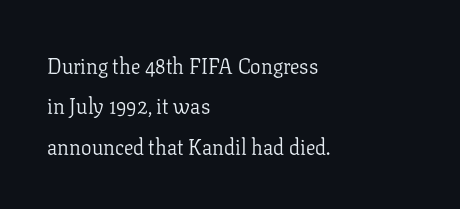
Summary of vertical rhythm: relaxed, with wide interline spacing. The lettering holds an erect, upright posture throughout. This rendering leaves character spacing at its baseline value. These lines stack with their left ends in a neat column.
